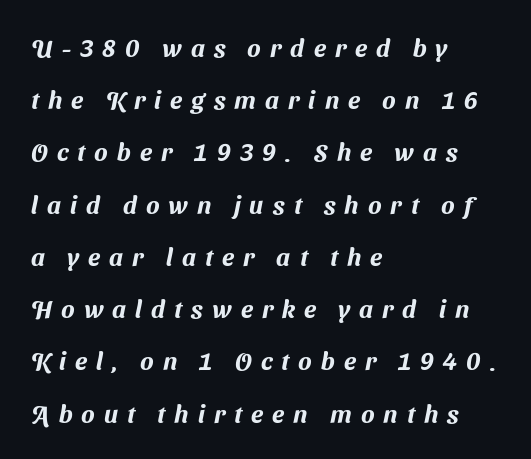
{"underline": "no", "align": "left", "line_spacing": "loose", "line_spacing_ratio": 2.09, "letter_spacing": "wide", "letter_spacing_em": 0.36, "glyph_px": 25}
